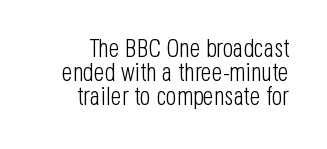
The image shows 25 px text type, upright; set right-aligned, tight line spacing (0.97x), normal letter spacing, not underlined.
